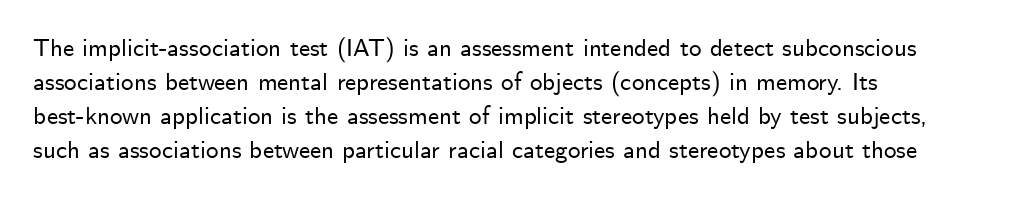
The image shows 25 px text type, upright; set left-aligned, normal line spacing (1.36x), normal letter spacing, not underlined.
